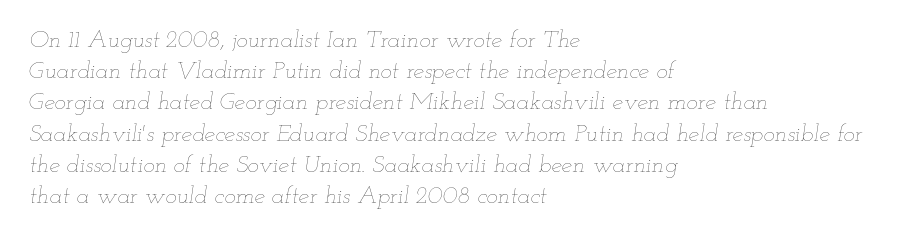
Q: Is the text bold? A: No.
Q: Is the text italic (slanted)? A: Yes, it leans right by about 12 degrees.
Q: Is the text underlined? A: No.
Q: How is the paragraph aligned? A: Left-aligned.
Q: Is the spacing between letters normal or unusually wide? A: Normal.
Q: Is the spacing between lines tight, normal or loose? A: Normal.
